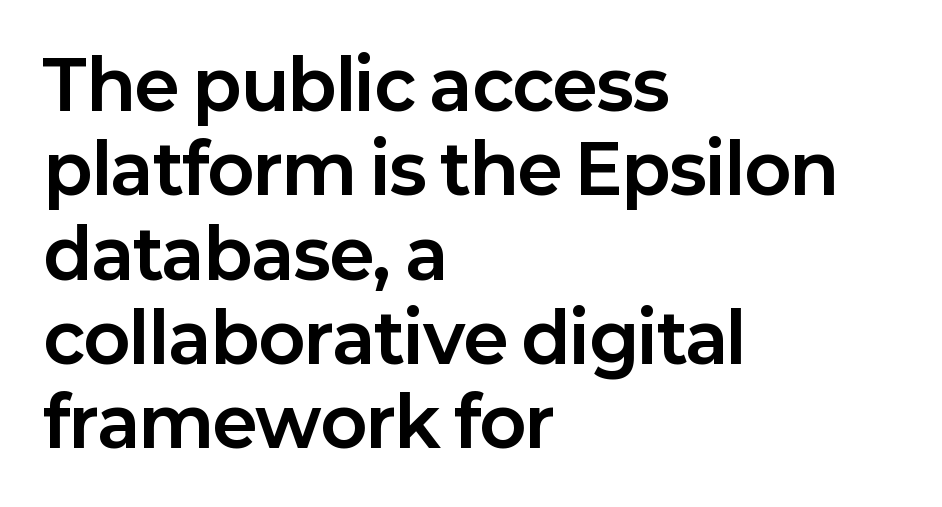
{"serif": "no", "italic": "no", "bold": "yes", "weight": "bold", "width": "normal", "stroke_contrast": "low", "x_height": "medium", "monospaced": "no", "underline": "no", "align": "left", "line_spacing_ratio": 1.24, "letter_spacing": "normal", "letter_spacing_em": 0.0, "glyph_px": 68}
